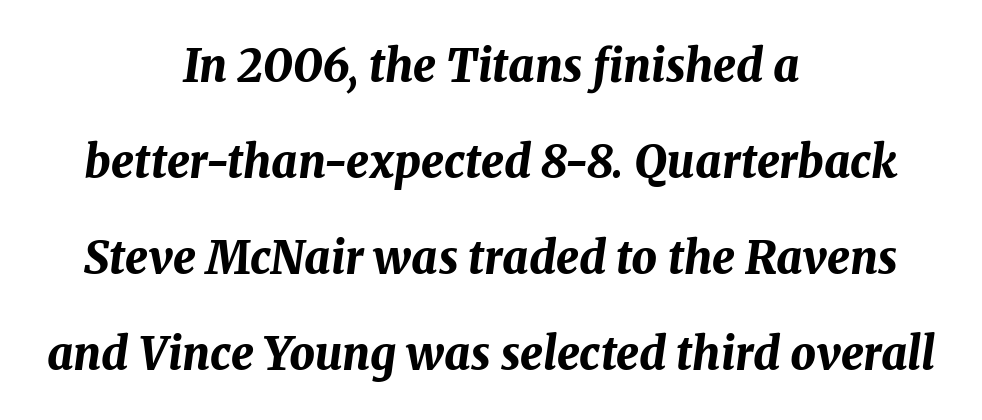
Only glyphs here, with clear space below each row. Casual observation: everything's sitting right in the middle. Inter-character spacing is left at the font's built-in metrics. Proportional: the letters do not fall into vertical columns. The text carries the slant typical of an italic or oblique font. Horizontal bands of white between lines are thick stripes.
